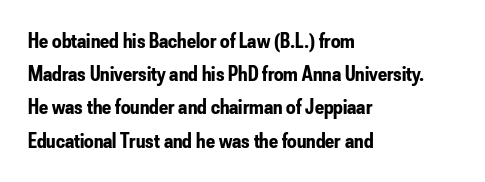
The font is running at its bold setting. Letters rest on an invisible, unmarked baseline. Students, note that the glyphs here touch the page at normal intervals. The rendering anchors every line to the left-hand side.
